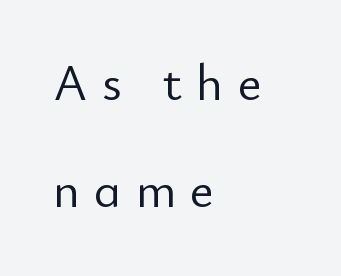
This is not heavy type; no bold has been used. Does the type have serifs? No, each stem ends abruptly. Is the block centered? No — it sits flush against the left margin. Every character sits straight up, as roman type does. The designer dialed line spacing up above the default. The area under the type is left untouched.
